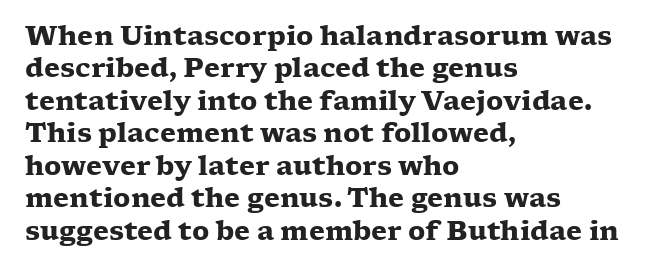
The image shows 26 px bold type, upright; set left-aligned, normal line spacing (1.25x), normal letter spacing, not underlined.
